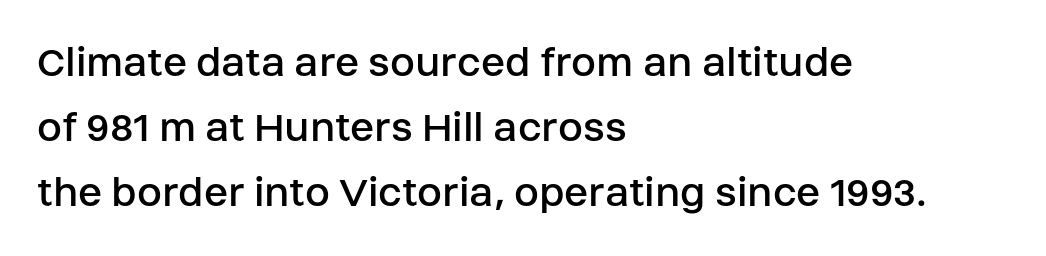
The image shows 45 px regular-weight sans-serif type, upright; set left-aligned, normal line spacing (1.45x), normal letter spacing, not underlined; low stroke contrast and a large x-height.
